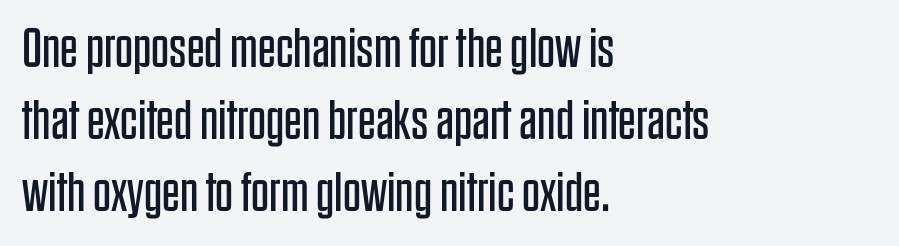
Descender tails drop into unmarked territory. Bold? No — there's no thickening of the strokes. This sample has the flowing, uneven cadence of proportional lettering. Tall strokes in this sample are plumb rather than angled.
